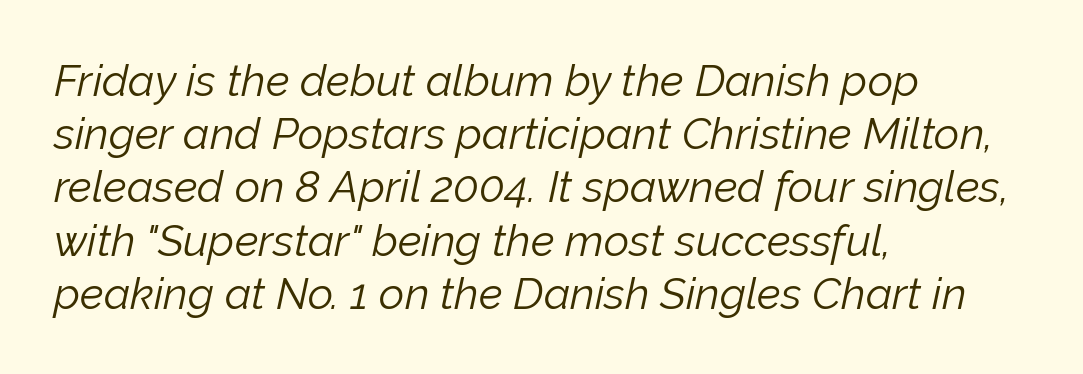
Q: Is the text bold? A: No.
Q: Is the text italic (slanted)? A: Yes, it leans right by about 12 degrees.
Q: Is the text underlined? A: No.
Q: How is the paragraph aligned? A: Left-aligned.
Q: Is the spacing between letters normal or unusually wide? A: Normal.
Q: Width (condensed, normal, or wide)? A: Normal.
Q: Stroke contrast? A: Low.
Q: x-height? A: Medium.
Q: Monospaced? A: No.
